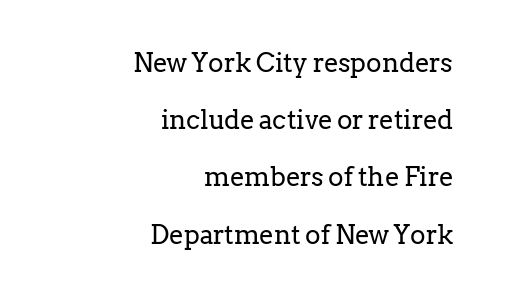
{"italic": "no", "bold": "no", "underline": "no", "align": "right", "line_spacing": "loose", "line_spacing_ratio": 2.2, "letter_spacing": "normal", "letter_spacing_em": 0.0, "glyph_px": 26}
